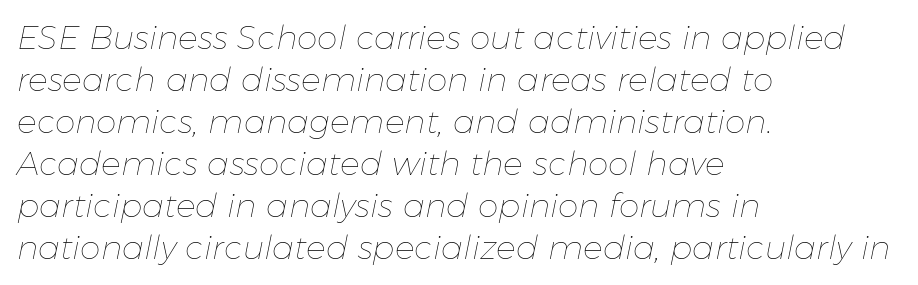
The image shows 33 px thin type, italic (leaning right); set left-aligned, normal line spacing (1.27x), normal letter spacing, not underlined; low stroke contrast and a medium x-height.
